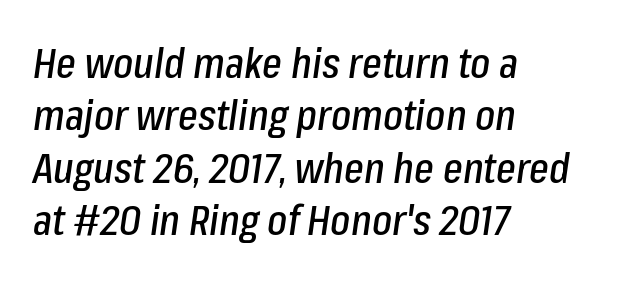
{"italic": "yes", "lean": "right", "slant_degrees": 8, "width": "condensed", "stroke_contrast": "low", "x_height": "medium", "monospaced": "no", "underline": "no", "align": "left", "line_spacing": "normal", "line_spacing_ratio": 1.25, "letter_spacing": "normal", "letter_spacing_em": 0.0, "glyph_px": 42}
